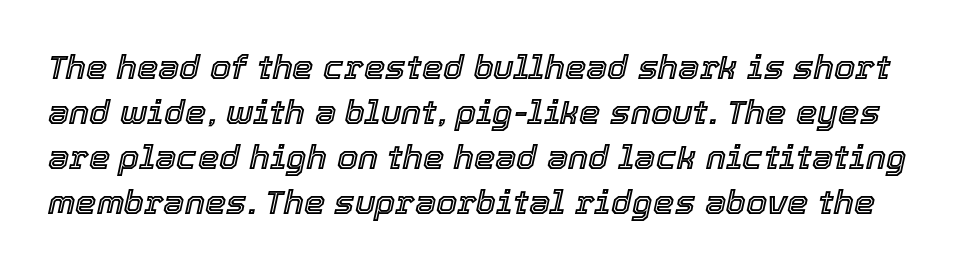
This block has exactly the height ordinary leading produces. Beneath every word, the page is bare. These lines are rendered in a variable-pitch font. Italic: yes, the glyphs are oblique.
